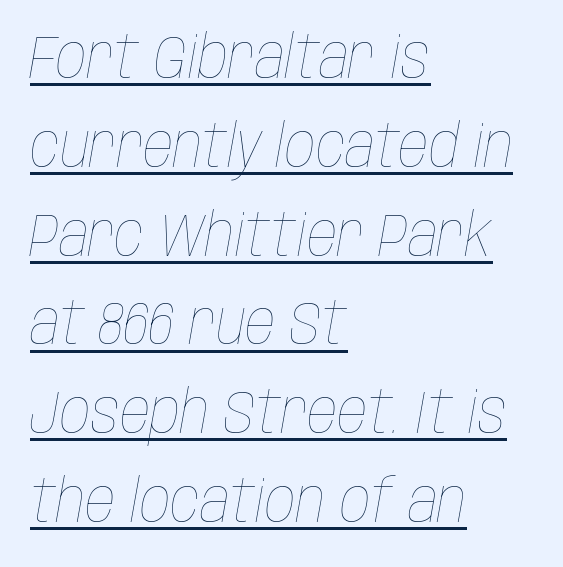
Q: Is the text bold? A: No.
Q: Is the text italic (slanted)? A: Yes, it leans right by about 10 degrees.
Q: Is the text underlined? A: Yes.
Q: How is the paragraph aligned? A: Left-aligned.
Q: Is the spacing between letters normal or unusually wide? A: Normal.
Q: Is the spacing between lines tight, normal or loose? A: Normal.
Q: Width (condensed, normal, or wide)? A: Condensed.
Q: Stroke contrast? A: Low.
Q: x-height? A: Large.
Q: Monospaced? A: No.
